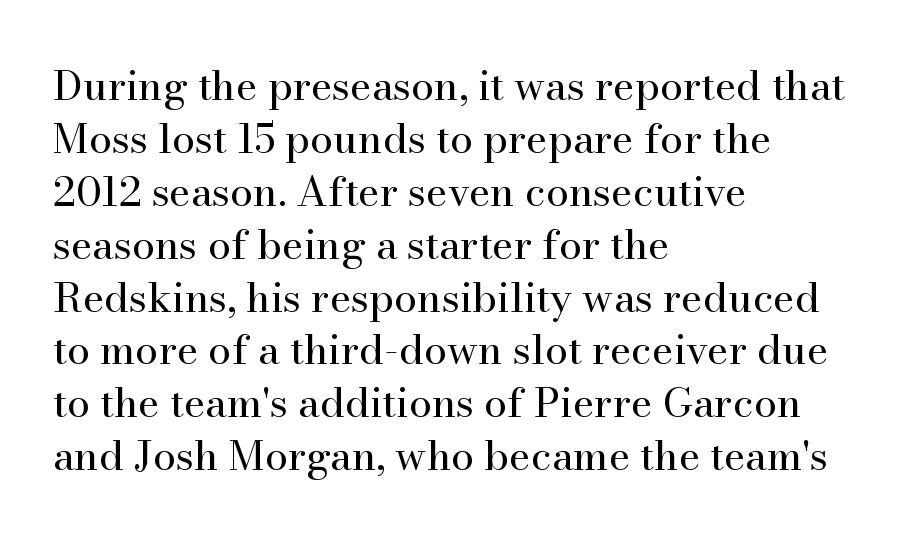
Q: Is the text bold? A: No.
Q: Is the text italic (slanted)? A: No, it is upright.
Q: Is the typeface a serif or a sans-serif typeface? A: Serif.
Q: Is the text underlined? A: No.
Q: How is the paragraph aligned? A: Left-aligned.
Q: Is the spacing between letters normal or unusually wide? A: Normal.
Q: Is the spacing between lines tight, normal or loose? A: Normal.
Q: Width (condensed, normal, or wide)? A: Normal.
Q: Stroke contrast? A: High.
Q: x-height? A: Small.
Q: Monospaced? A: No.
